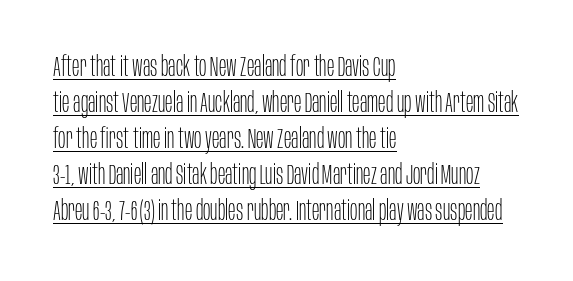
Q: Is the text bold? A: No.
Q: Is the text italic (slanted)? A: No, it is upright.
Q: Is the typeface a serif or a sans-serif typeface? A: Sans-serif.
Q: Is the text underlined? A: Yes.
Q: How is the paragraph aligned? A: Left-aligned.
Q: Is the spacing between letters normal or unusually wide? A: Normal.
Q: Is the spacing between lines tight, normal or loose? A: Normal.
Q: Width (condensed, normal, or wide)? A: Condensed.
Q: Stroke contrast? A: Low.
Q: x-height? A: Large.
Q: Monospaced? A: No.
